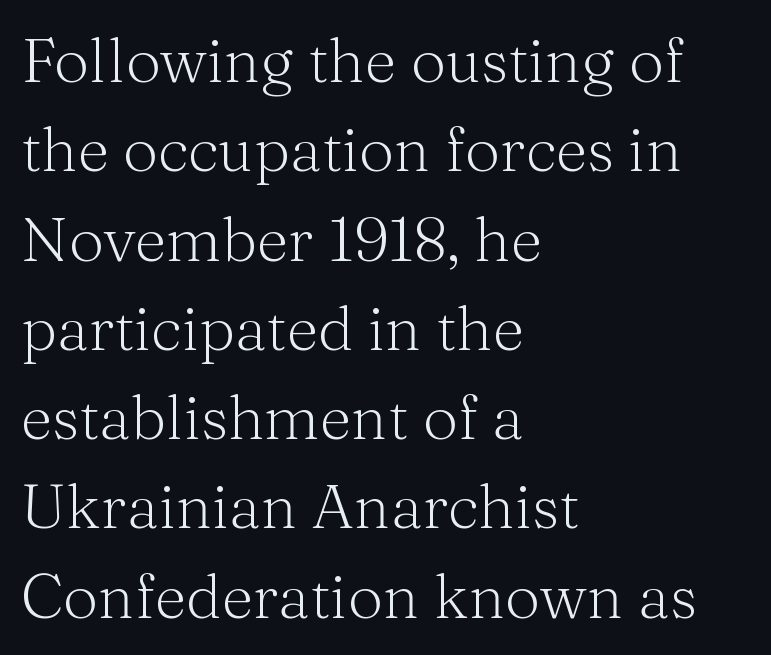
{"serif": "yes", "italic": "no", "bold": "no", "weight": "light", "width": "normal", "stroke_contrast": "medium", "x_height": "medium", "monospaced": "no", "underline": "no", "align": "left", "line_spacing": "normal", "line_spacing_ratio": 1.44, "letter_spacing": "normal", "letter_spacing_em": 0.0, "glyph_px": 62}
